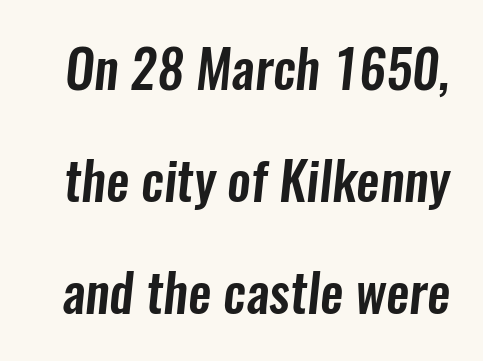
Q: Is the typeface a serif or a sans-serif typeface? A: Sans-serif.
Q: Is the text underlined? A: No.
Q: Is the spacing between letters normal or unusually wide? A: Normal.
Q: Is the spacing between lines tight, normal or loose? A: Loose.
Q: Width (condensed, normal, or wide)? A: Condensed.
Q: Stroke contrast? A: Low.
Q: x-height? A: Medium.
Q: Monospaced? A: No.
